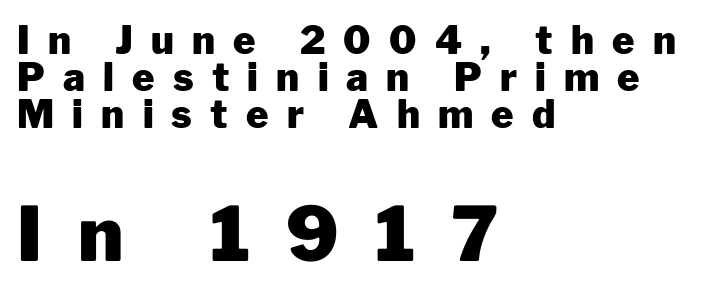
The image shows 75 px heavy sans-serif type, upright; set left-aligned, tight line spacing (0.97x), unusually wide letter spacing (+0.48 em), not underlined; the second (bottom) block is 1.97x larger; low stroke contrast and a medium x-height.
